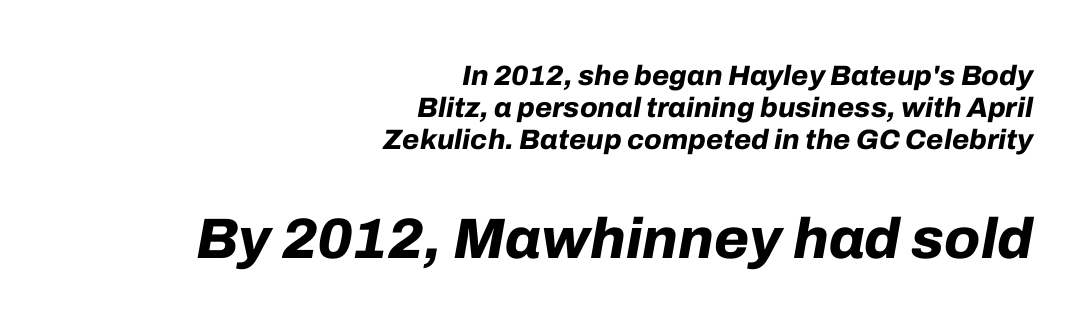
{"italic": "yes", "lean": "right", "slant_degrees": 10, "bold": "yes", "weight": "bold", "width": "normal", "stroke_contrast": "low", "x_height": "medium", "monospaced": "no", "underline": "no", "align": "right", "line_spacing": "tight", "line_spacing_ratio": 1.14, "letter_spacing": "normal", "letter_spacing_em": 0.0, "larger_block": "second", "size_ratio": 2.04, "glyph_px": 57}
